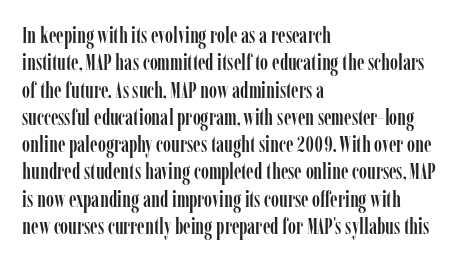
{"italic": "no", "underline": "no", "align": "left", "line_spacing_ratio": 1.24, "letter_spacing": "normal", "letter_spacing_em": 0.0, "glyph_px": 22}
